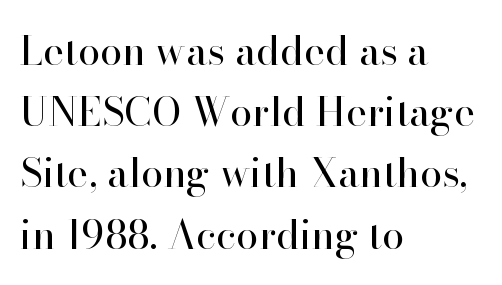
{"serif": "yes", "italic": "no", "bold": "no", "weight": "regular", "width": "normal", "stroke_contrast": "high", "x_height": "small", "monospaced": "no", "underline": "no", "align": "left", "line_spacing": "normal", "line_spacing_ratio": 1.53, "letter_spacing": "normal", "letter_spacing_em": 0.0, "glyph_px": 40}
